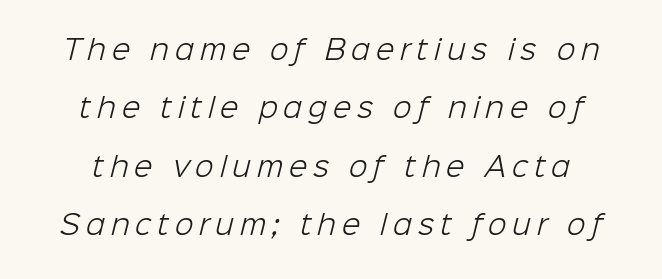
Inter-character spacing is expanded well beyond the font's built-in metrics. Widely set lines give the paragraph a tall, airy silhouette. A quiet, ordinary-to-light weight characterises the typeface. Unmarked baselines from the first word to the last.
